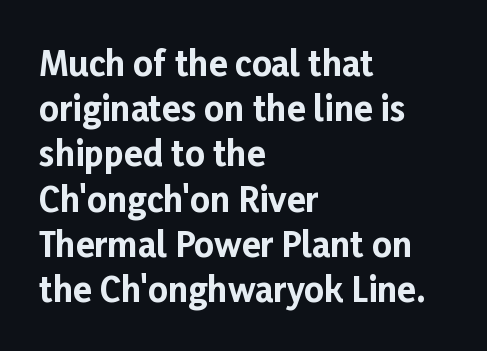
{"serif": "no", "italic": "no", "bold": "yes", "weight": "bold", "width": "normal", "stroke_contrast": "low", "x_height": "medium", "monospaced": "no", "underline": "no", "align": "left", "line_spacing": "normal", "line_spacing_ratio": 1.33, "letter_spacing": "normal", "letter_spacing_em": 0.0, "glyph_px": 34}
